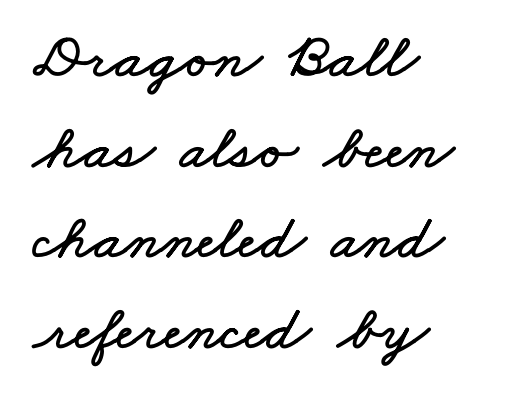
{"width": "wide", "stroke_contrast": "low", "x_height": "small", "monospaced": "no", "underline": "no", "align": "left", "line_spacing": "normal", "line_spacing_ratio": 1.44, "letter_spacing": "normal", "letter_spacing_em": 0.0, "glyph_px": 63}
